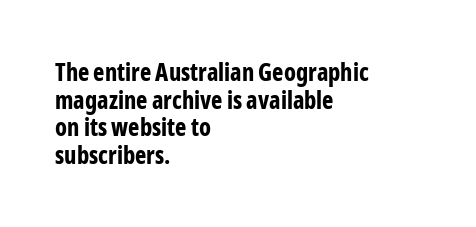
Q: Is the text bold? A: Yes.
Q: Is the text italic (slanted)? A: No, it is upright.
Q: Is the text underlined? A: No.
Q: How is the paragraph aligned? A: Left-aligned.
Q: Is the spacing between letters normal or unusually wide? A: Normal.
Q: Is the spacing between lines tight, normal or loose? A: Tight.
